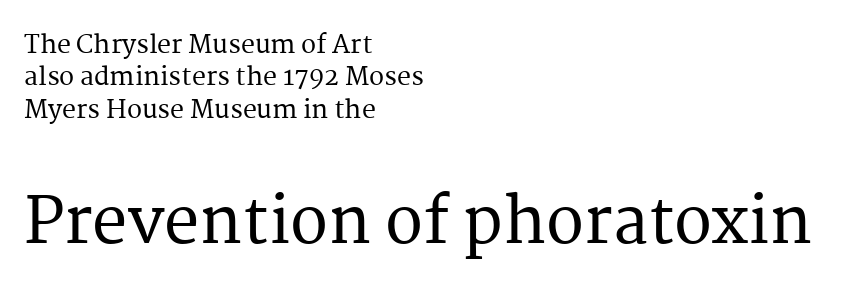
If you drew a ruler down the left edge, every line would touch it. The passage shown stacks its lines at a standard gap. This sample has the flowing, uneven cadence of proportional lettering. These two chunks differ in scale, with the bottom chunk taking the larger measure. Glance below the letters and you will spot only blank space. You can tell from the footed stems that serif type was used.
